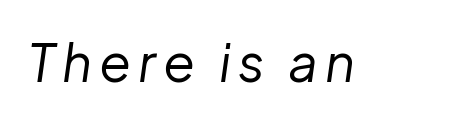
Q: Is the text bold? A: No.
Q: Is the text italic (slanted)? A: Yes, it leans right by about 8 degrees.
Q: Is the text underlined? A: No.
Q: Width (condensed, normal, or wide)? A: Normal.
Q: Stroke contrast? A: Low.
Q: x-height? A: Medium.
Q: Monospaced? A: No.
